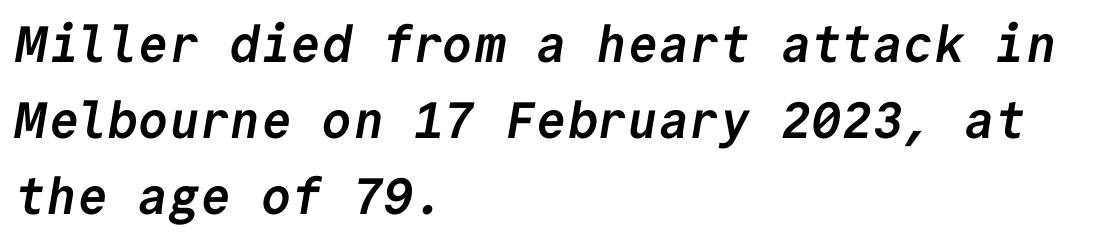
{"serif": "no", "bold": "yes", "weight": "semibold", "width": "normal", "stroke_contrast": "low", "x_height": "medium", "monospaced": "yes", "underline": "no", "align": "left", "line_spacing": "normal", "line_spacing_ratio": 1.49, "letter_spacing": "normal", "letter_spacing_em": 0.0, "glyph_px": 51}
